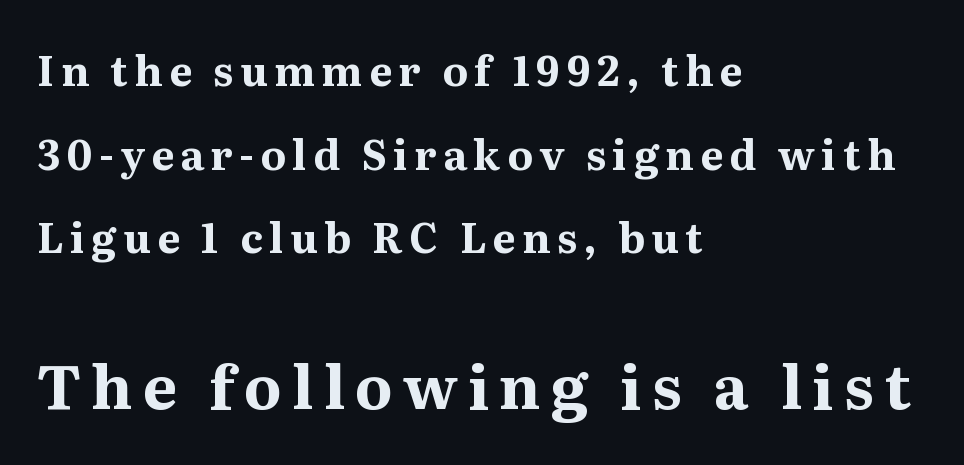
The image shows 61 px bold serif type, upright; set left-aligned, loose line spacing (2.04x), not underlined; the second (bottom) block is 1.49x larger; medium stroke contrast and a medium x-height.
